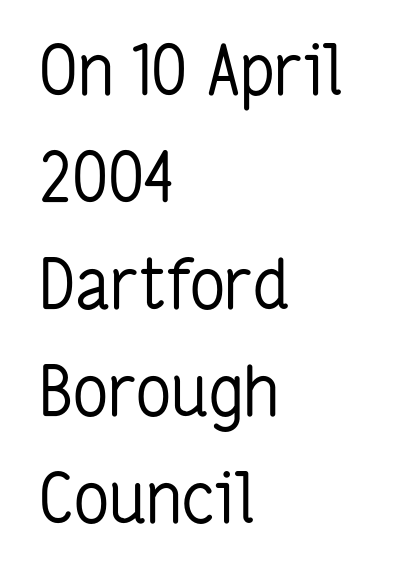
Q: Is the text bold? A: No.
Q: Is the text italic (slanted)? A: No, it is upright.
Q: Is the typeface a serif or a sans-serif typeface? A: Sans-serif.
Q: Is the text underlined? A: No.
Q: How is the paragraph aligned? A: Left-aligned.
Q: Is the spacing between letters normal or unusually wide? A: Normal.
Q: Is the spacing between lines tight, normal or loose? A: Normal.
Q: Width (condensed, normal, or wide)? A: Condensed.
Q: Stroke contrast? A: Low.
Q: x-height? A: Medium.
Q: Monospaced? A: No.
